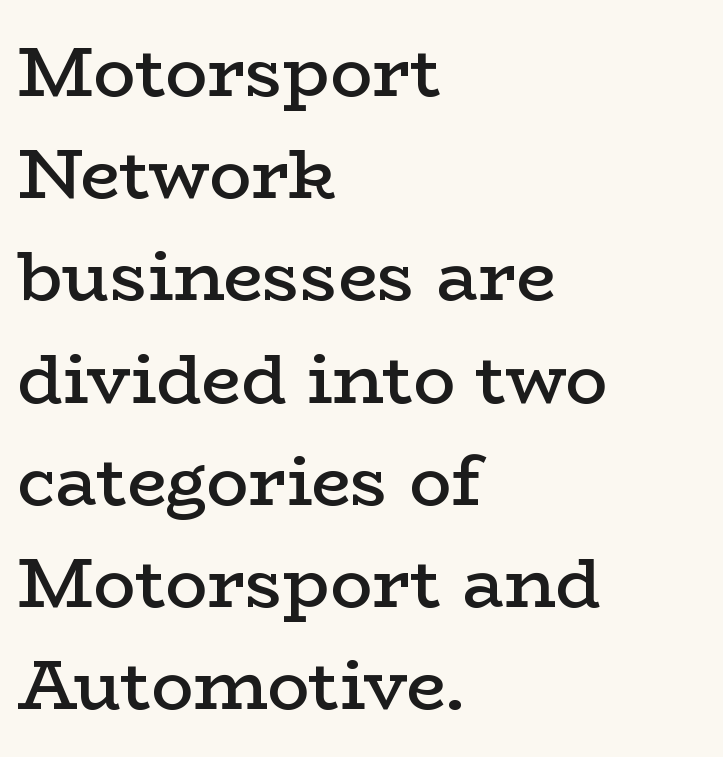
Q: Is the text bold? A: Semi-bold.
Q: Is the text italic (slanted)? A: No, it is upright.
Q: Is the typeface a serif or a sans-serif typeface? A: Serif.
Q: Is the text underlined? A: No.
Q: How is the paragraph aligned? A: Left-aligned.
Q: Is the spacing between letters normal or unusually wide? A: Normal.
Q: Is the spacing between lines tight, normal or loose? A: Normal.
Q: Width (condensed, normal, or wide)? A: Wide.
Q: Stroke contrast? A: Low.
Q: x-height? A: Medium.
Q: Monospaced? A: No.
